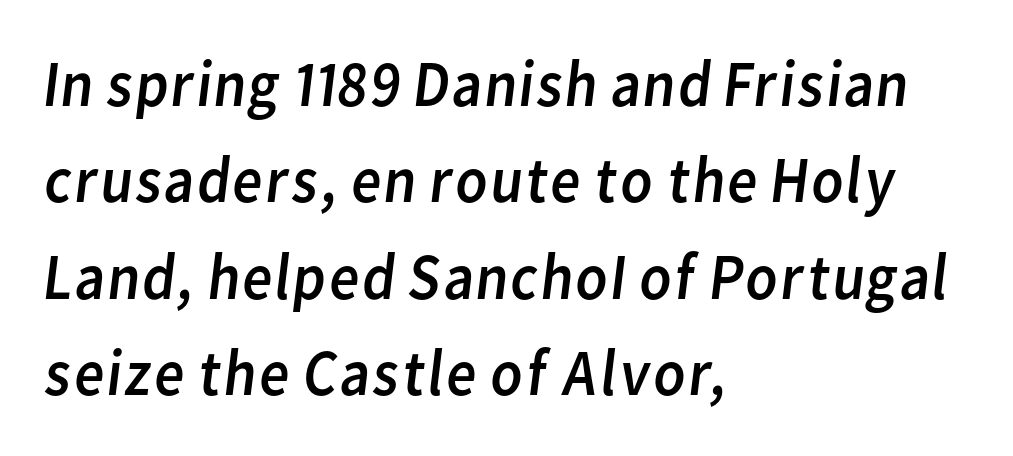
The image shows 66 px regular-weight sans-serif type; set left-aligned, normal line spacing (1.46x), normal letter spacing, not underlined; low stroke contrast and a medium x-height.
